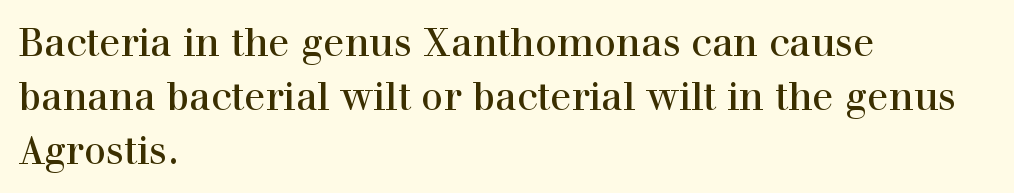
The type is set solid horizontally, with unmodified tracking. The compositor pushed each line to the left boundary. The passage shown stacks its lines at a standard gap. Unmarked baselines from the first word to the last.
